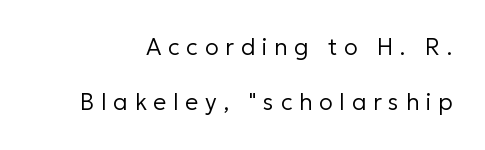
The image shows 23 px text type, upright; set loose line spacing (2.4x), unusually wide letter spacing (+0.29 em), not underlined.
